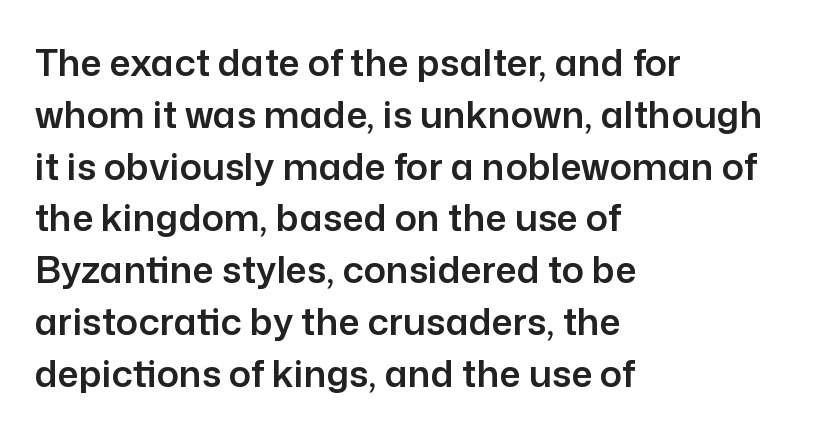
The image shows 37 px sans-serif type, upright; set left-aligned, normal line spacing (1.4x), normal letter spacing, not underlined; low stroke contrast and a medium x-height.
